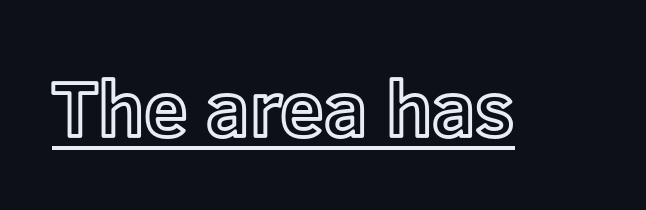
The image shows 78 px text type, upright; set normal letter spacing, underlined; a medium x-height.
